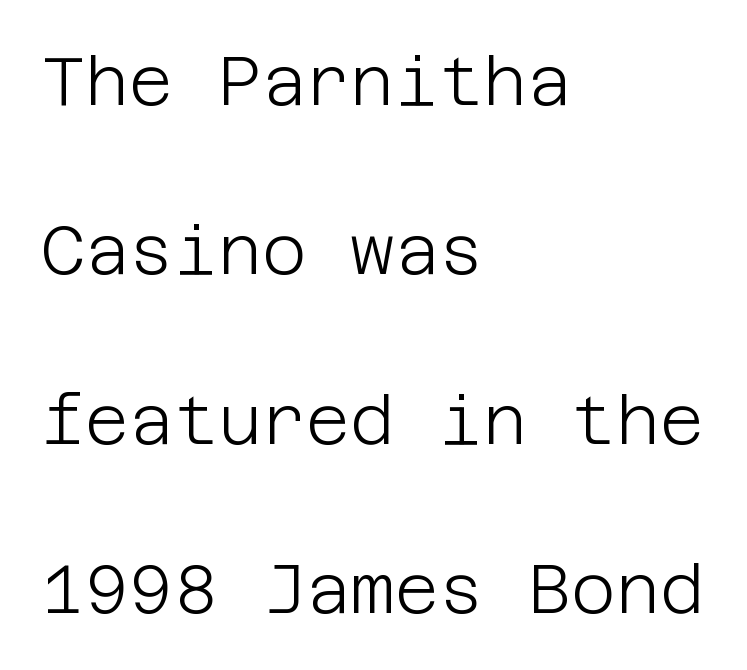
The image shows 68 px light sans-serif type, upright; set left-aligned, loose line spacing (2.49x), normal letter spacing, not underlined; low stroke contrast and a large x-height.
